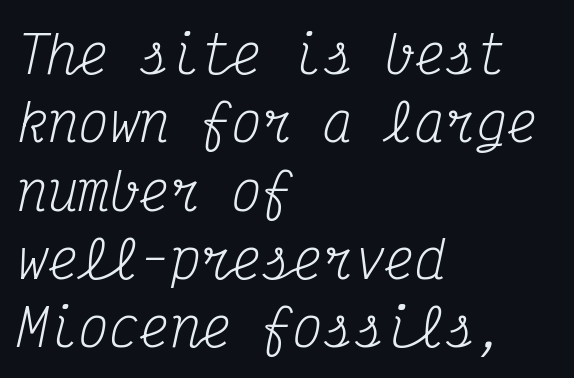
The passage shown is typeset with a serif family. An italicized treatment has been applied to the whole sample. Each new line begins a customary step beneath the previous one. Bold? No — there's no thickening of the strokes.
